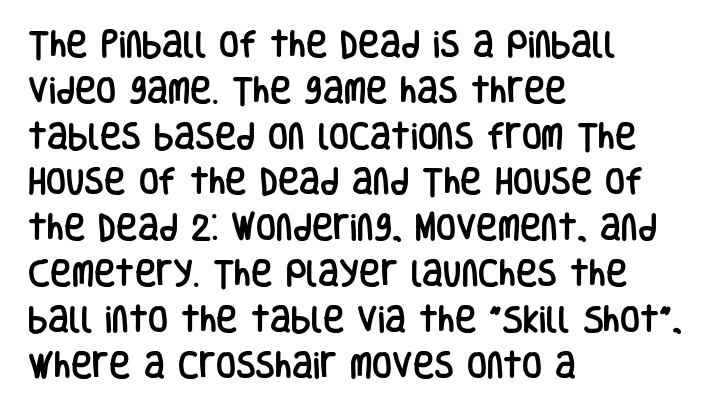
{"serif": "no", "italic": "no", "width": "condensed", "stroke_contrast": "low", "x_height": "large", "monospaced": "no", "underline": "no", "align": "left", "line_spacing": "normal", "line_spacing_ratio": 1.58, "letter_spacing": "normal", "letter_spacing_em": 0.0, "glyph_px": 29}
